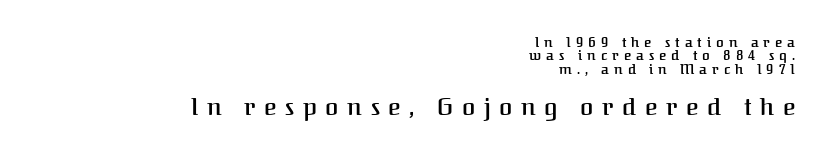
The image shows 24 px text type, upright; set right-aligned, tight line spacing (0.95x), unusually wide letter spacing (+0.36 em), not underlined; the second (bottom) block is 1.71x larger.
